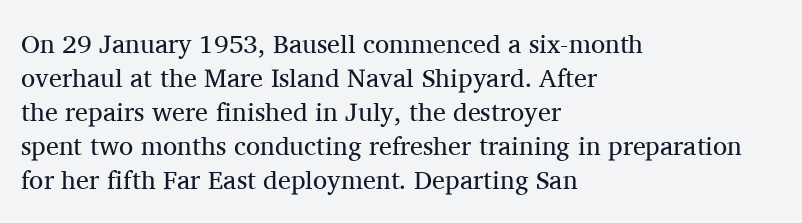
The image shows 26 px text type, upright; set left-aligned, normal line spacing (1.31x), normal letter spacing, not underlined.
